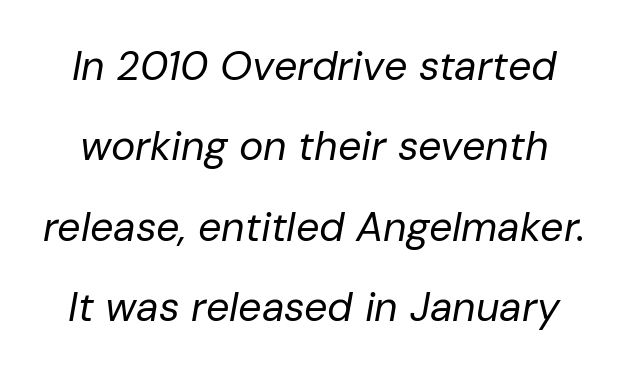
Q: Is the text bold? A: No.
Q: Is the text italic (slanted)? A: Yes, it leans right by about 10 degrees.
Q: Is the text underlined? A: No.
Q: Is the spacing between letters normal or unusually wide? A: Normal.
Q: Is the spacing between lines tight, normal or loose? A: Loose.
Q: Width (condensed, normal, or wide)? A: Normal.
Q: Stroke contrast? A: Low.
Q: x-height? A: Medium.
Q: Monospaced? A: No.
